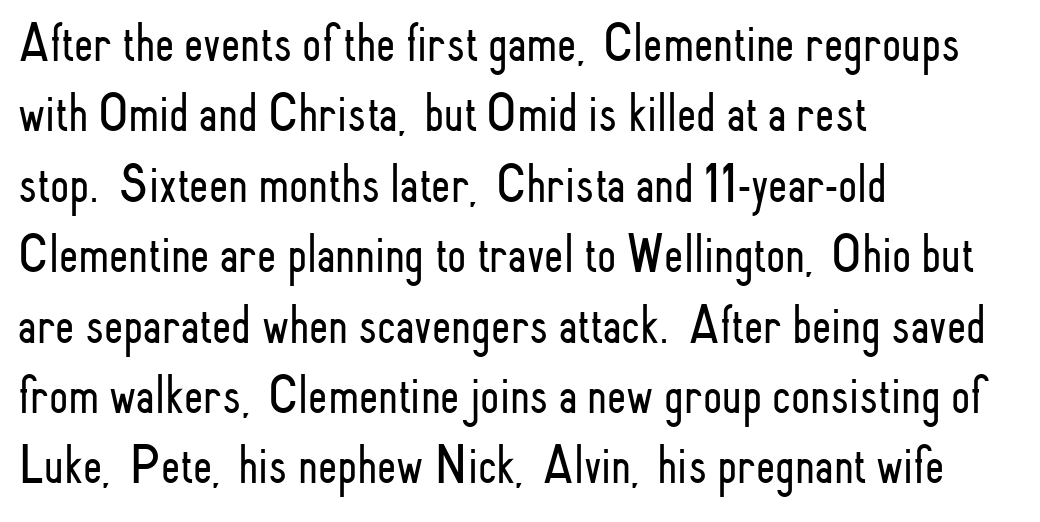
The image shows 55 px light, condensed sans-serif type, upright; set left-aligned, normal line spacing (1.28x), normal letter spacing, not underlined; low stroke contrast and a small x-height.
